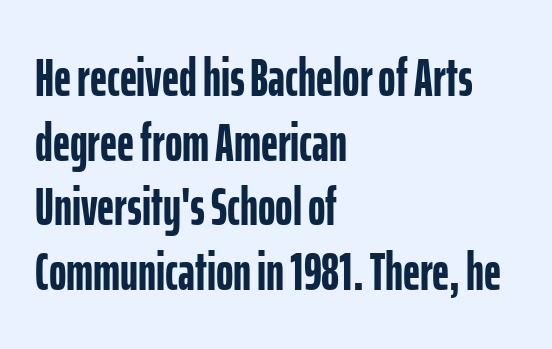
{"serif": "no", "italic": "no", "bold": "yes", "weight": "semibold", "width": "condensed", "stroke_contrast": "low", "x_height": "medium", "monospaced": "no", "underline": "no", "align": "left", "line_spacing_ratio": 1.22, "letter_spacing": "normal", "letter_spacing_em": 0.0, "glyph_px": 53}
